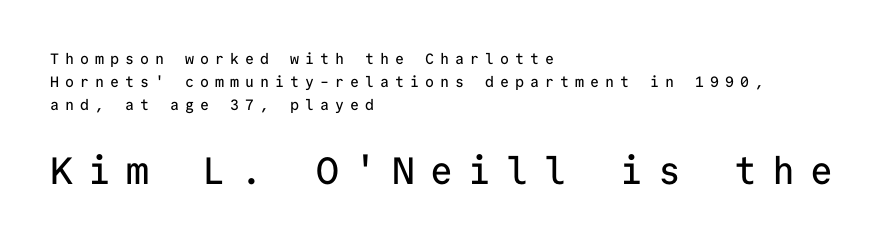
Q: Is the text italic (slanted)? A: No, it is upright.
Q: Is the typeface a serif or a sans-serif typeface? A: Sans-serif.
Q: Is the text underlined? A: No.
Q: How is the paragraph aligned? A: Left-aligned.
Q: Is the spacing between letters normal or unusually wide? A: Unusually wide.
Q: Is the spacing between lines tight, normal or loose? A: Normal.
Q: Which block of text is set in a larger size, the first (top) or the second (bottom)? A: The second (bottom) one.
Q: Width (condensed, normal, or wide)? A: Normal.
Q: Stroke contrast? A: Low.
Q: x-height? A: Medium.
Q: Monospaced? A: Yes.
